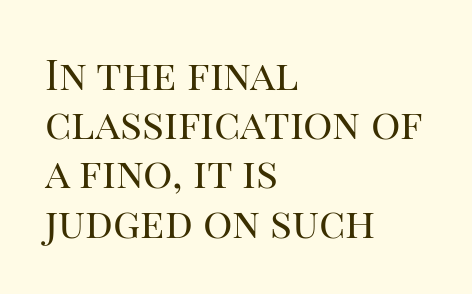
Old-style or modern, the face here clearly has serifs. The typeface has the unassuming heft of standard copy or less. Is the block centered? No — it sits flush against the left margin. The foot of each line stays bare and open. Nope, not italic — everything's standing straight.
